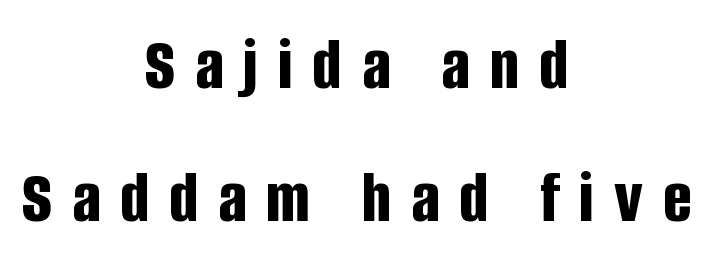
The string is rendered with underlining switched off. Its strokes are broad and dark, the hallmark of bold type. Letterform terminals end flat and unadorned throughout the passage. Honestly, the letter spacing is so wide it's the main thing you notice. Both edges are ragged and mirror each other, which tells us the setting is centered.
